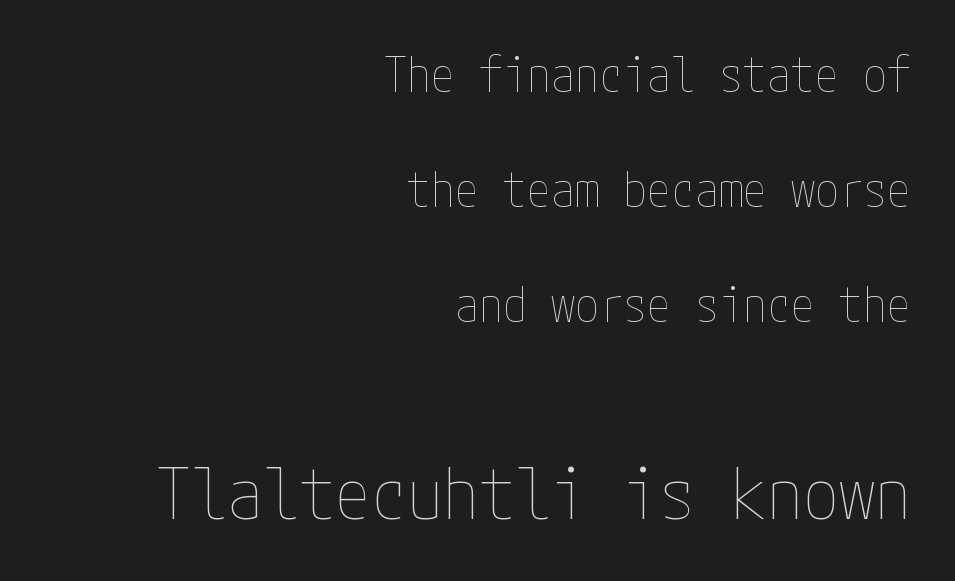
Q: Is the text bold? A: No.
Q: Is the text italic (slanted)? A: No, it is upright.
Q: Is the text underlined? A: No.
Q: How is the paragraph aligned? A: Right-aligned.
Q: Is the spacing between letters normal or unusually wide? A: Normal.
Q: Is the spacing between lines tight, normal or loose? A: Loose.
Q: Which block of text is set in a larger size, the first (top) or the second (bottom)? A: The second (bottom) one.
Q: Width (condensed, normal, or wide)? A: Condensed.
Q: Stroke contrast? A: Low.
Q: x-height? A: Medium.
